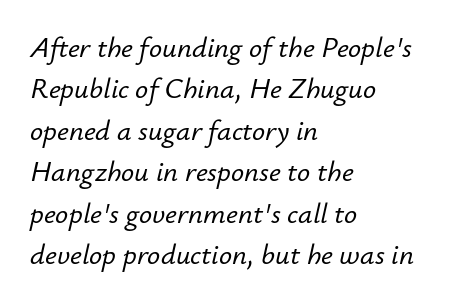
Q: Is the text italic (slanted)? A: Yes, it leans right by about 12 degrees.
Q: Is the text underlined? A: No.
Q: How is the paragraph aligned? A: Left-aligned.
Q: Is the spacing between letters normal or unusually wide? A: Normal.
Q: Is the spacing between lines tight, normal or loose? A: Normal.
Q: Width (condensed, normal, or wide)? A: Normal.
Q: Stroke contrast? A: Low.
Q: x-height? A: Small.
Q: Monospaced? A: No.
